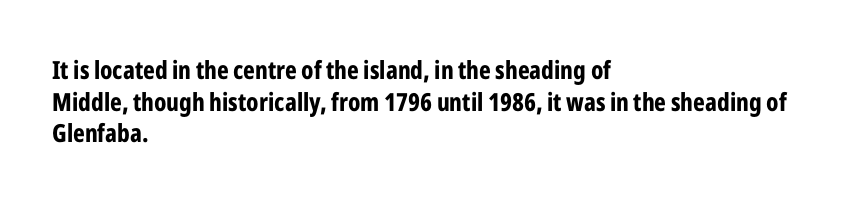
Q: Is the text bold? A: Yes.
Q: Is the text italic (slanted)? A: No, it is upright.
Q: Is the text underlined? A: No.
Q: How is the paragraph aligned? A: Left-aligned.
Q: Is the spacing between letters normal or unusually wide? A: Normal.
Q: Is the spacing between lines tight, normal or loose? A: Normal.
